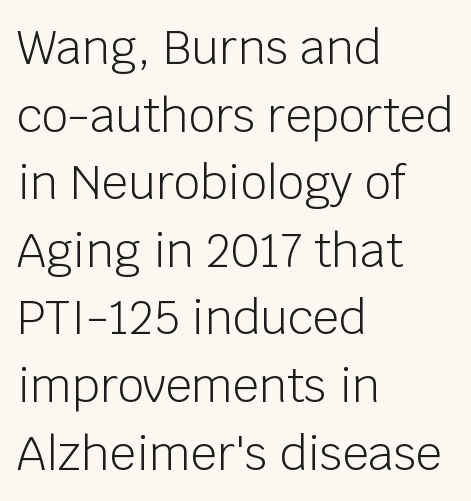
The typesetter chose a ragged-right arrangement here. Glyph-to-glyph distance matches everyday printed text. Does the lettering tilt? It doesn't — this is upright. No word sits above an underline. Nope, no serifs anywhere on these letters.
